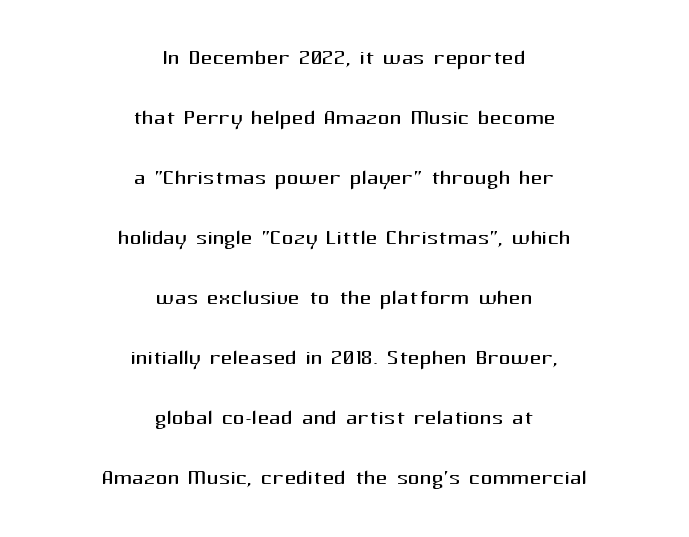
The image shows 29 px regular-weight sans-serif type, upright; set centered, loose line spacing (2.07x), normal letter spacing, not underlined; medium stroke contrast and a medium x-height.
